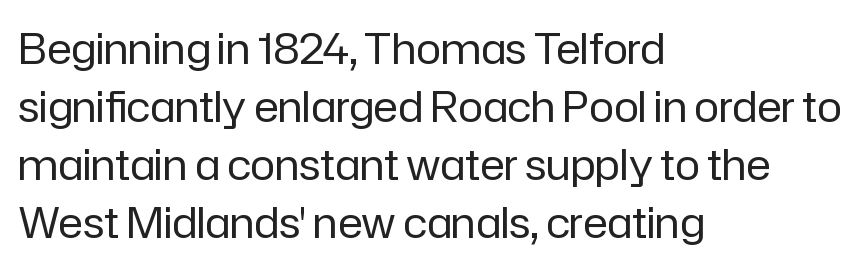
{"serif": "no", "italic": "no", "bold": "no", "weight": "regular", "width": "normal", "stroke_contrast": "low", "x_height": "medium", "monospaced": "no", "underline": "no", "align": "left", "line_spacing": "normal", "line_spacing_ratio": 1.38, "letter_spacing": "normal", "letter_spacing_em": 0.0, "glyph_px": 42}
